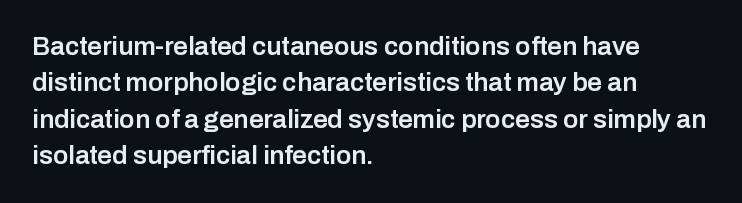
{"italic": "no", "bold": "semi", "underline": "no", "align": "left", "line_spacing": "normal", "line_spacing_ratio": 1.4, "letter_spacing": "normal", "letter_spacing_em": 0.0, "glyph_px": 26}
